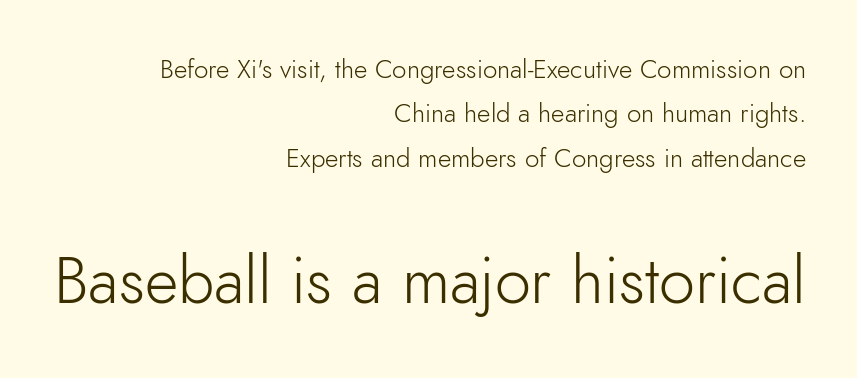
The image shows 65 px light sans-serif type, upright; set right-aligned, line spacing 1.71x, normal letter spacing, not underlined; the second (bottom) block is 2.5x larger; low stroke contrast and a small x-height.
